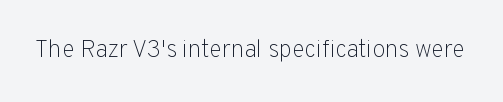
Q: Is the text bold? A: No.
Q: Is the text italic (slanted)? A: No, it is upright.
Q: Is the text underlined? A: No.
Q: Is the spacing between letters normal or unusually wide? A: Normal.
